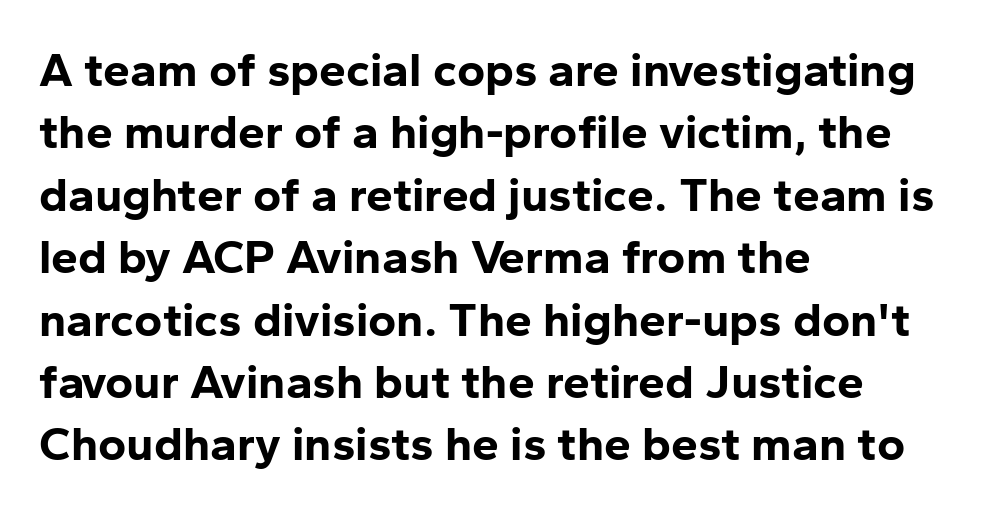
{"serif": "no", "italic": "no", "bold": "yes", "weight": "bold", "width": "normal", "stroke_contrast": "low", "x_height": "medium", "monospaced": "no", "underline": "no", "align": "left", "line_spacing": "normal", "line_spacing_ratio": 1.3, "letter_spacing": "normal", "letter_spacing_em": 0.0, "glyph_px": 48}
